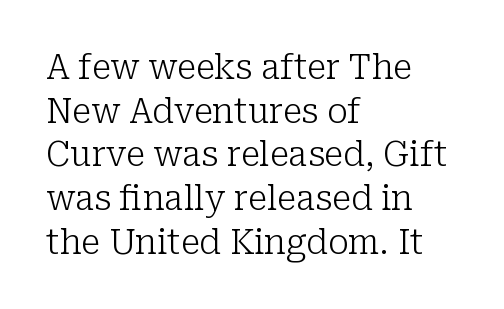
Q: Is the text bold? A: No.
Q: Is the text italic (slanted)? A: No, it is upright.
Q: Is the typeface a serif or a sans-serif typeface? A: Serif.
Q: Is the text underlined? A: No.
Q: How is the paragraph aligned? A: Left-aligned.
Q: Is the spacing between letters normal or unusually wide? A: Normal.
Q: Is the spacing between lines tight, normal or loose? A: Normal.
Q: Width (condensed, normal, or wide)? A: Normal.
Q: Stroke contrast? A: Low.
Q: x-height? A: Medium.
Q: Monospaced? A: No.
